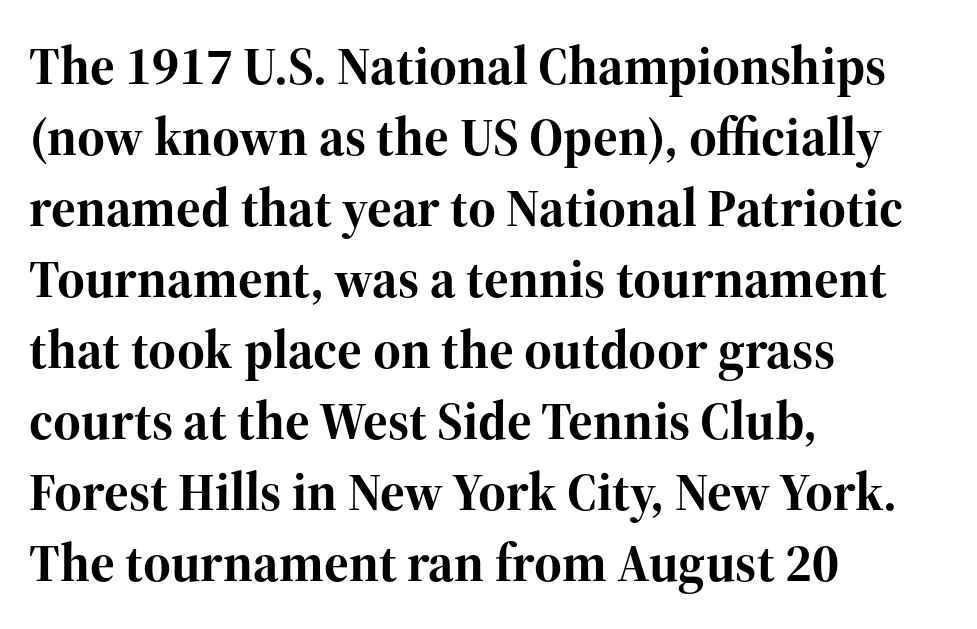
The setting favours the left margin, as ordinary paragraphs usually do. A bare baseline throughout the passage. Character widths vary here, with narrow letters taking less room than wide ones. Observe the serifs anchoring each vertical stroke in this sample.
